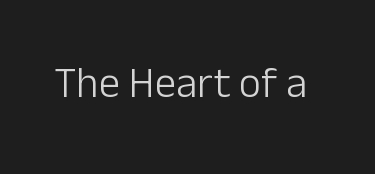
The lettering holds an erect, upright posture throughout. Summary of weight: not heavy and not bold. What stands out about the letter spacing? Nothing — it is the standard amount. The space beneath each line is pristine and unruled.
